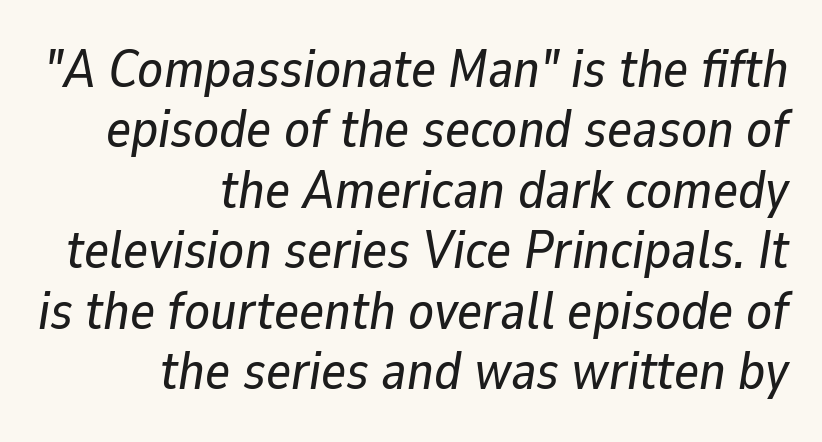
The image shows 53 px text type, italic (leaning right); set right-aligned, tight line spacing (1.14x), normal letter spacing, not underlined; low stroke contrast and a medium x-height.
